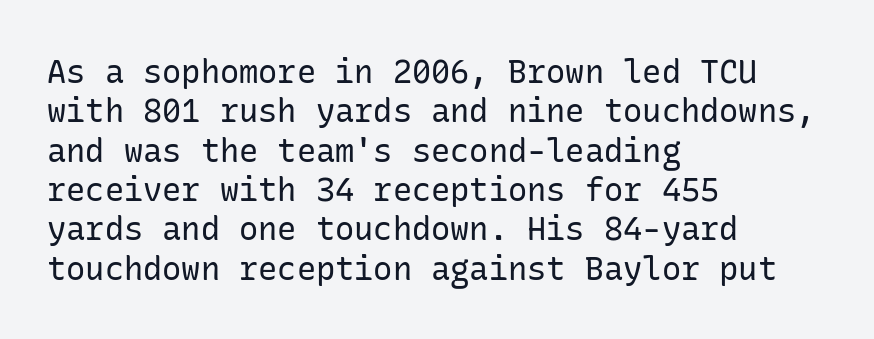
Q: Is the text bold? A: No.
Q: Is the text italic (slanted)? A: No, it is upright.
Q: Is the typeface a serif or a sans-serif typeface? A: Sans-serif.
Q: Is the text underlined? A: No.
Q: How is the paragraph aligned? A: Left-aligned.
Q: Is the spacing between letters normal or unusually wide? A: Normal.
Q: Width (condensed, normal, or wide)? A: Normal.
Q: Stroke contrast? A: Low.
Q: x-height? A: Medium.
